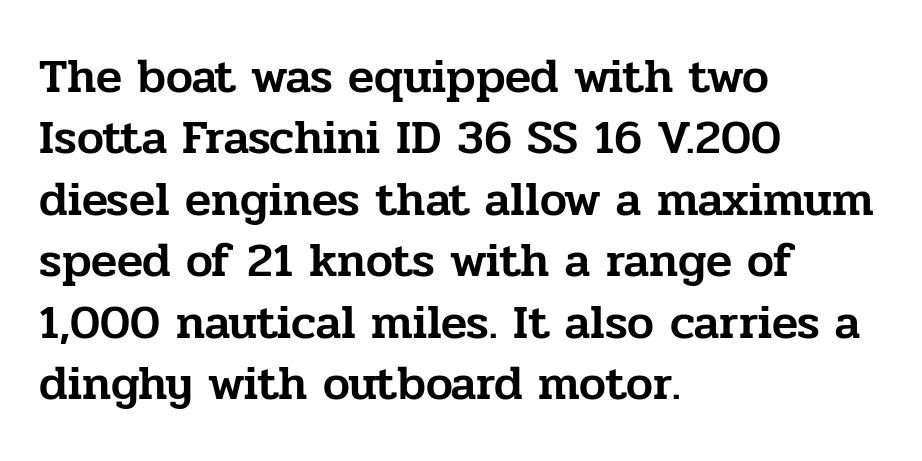
Q: Is the text italic (slanted)? A: No, it is upright.
Q: Is the typeface a serif or a sans-serif typeface? A: Serif.
Q: Is the text underlined? A: No.
Q: How is the paragraph aligned? A: Left-aligned.
Q: Is the spacing between letters normal or unusually wide? A: Normal.
Q: Is the spacing between lines tight, normal or loose? A: Normal.
Q: Width (condensed, normal, or wide)? A: Normal.
Q: Stroke contrast? A: Low.
Q: x-height? A: Medium.
Q: Monospaced? A: No.
